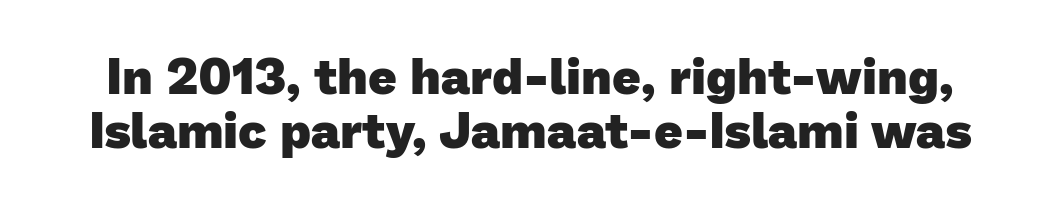
Interline gaps are noticeably narrow in this sample. The space beneath each line is pristine and unruled. Notice how thick the strokes are: this is what a full bold looks like. The gaps between neighbouring characters are ordinary and unremarkable. Regarding serifs, this sample does without them.
